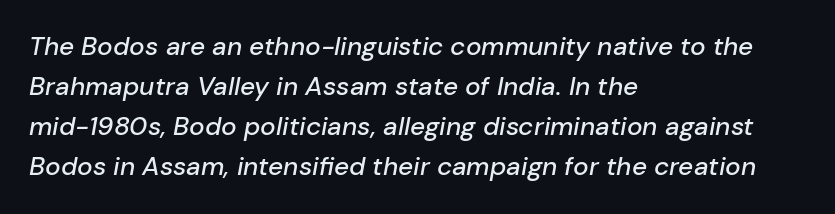
{"italic": "yes", "lean": "right", "slant_degrees": 10, "underline": "no", "align": "left", "line_spacing": "normal", "line_spacing_ratio": 1.54, "letter_spacing": "normal", "letter_spacing_em": 0.0, "glyph_px": 26}
